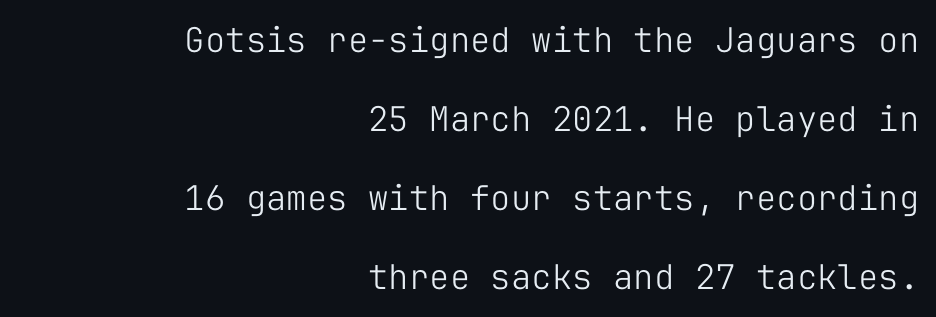
The image shows 34 px light sans-serif type, upright, monospaced; set right-aligned, loose line spacing (2.32x), normal letter spacing, not underlined; low stroke contrast and a medium x-height.
